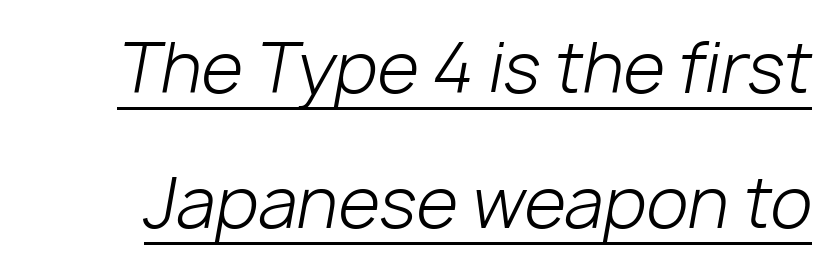
The image shows 68 px light type, italic (leaning right); set loose line spacing (1.98x), normal letter spacing, underlined; low stroke contrast and a medium x-height.
